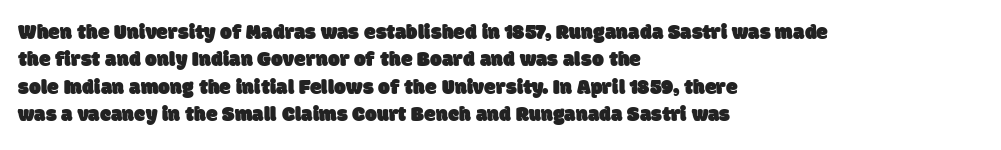
{"underline": "no", "align": "left", "line_spacing": "normal", "line_spacing_ratio": 1.3, "letter_spacing": "normal", "letter_spacing_em": 0.0, "glyph_px": 21}
